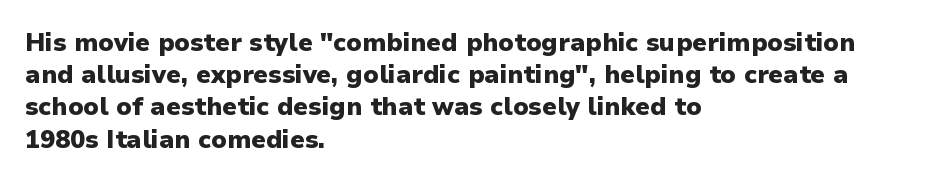
Q: Is the text bold? A: Yes.
Q: Is the text italic (slanted)? A: No, it is upright.
Q: Is the text underlined? A: No.
Q: How is the paragraph aligned? A: Left-aligned.
Q: Is the spacing between letters normal or unusually wide? A: Normal.
Q: Is the spacing between lines tight, normal or loose? A: Normal.
